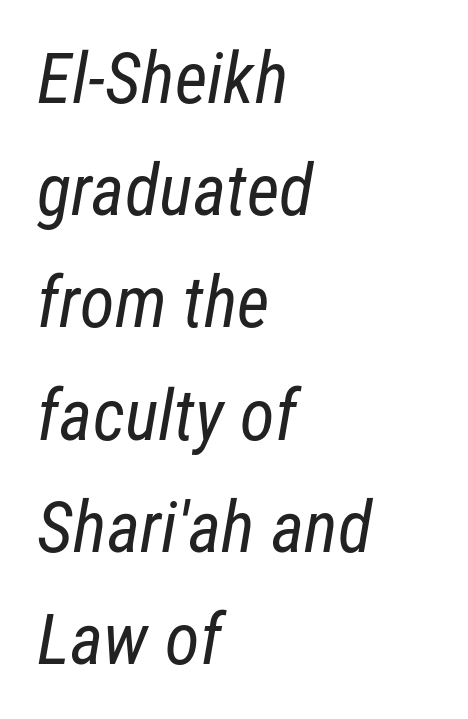
{"serif": "no", "bold": "no", "weight": "regular", "width": "condensed", "stroke_contrast": "low", "x_height": "medium", "monospaced": "no", "underline": "no", "align": "left", "line_spacing": "normal", "line_spacing_ratio": 1.58, "letter_spacing": "normal", "letter_spacing_em": 0.0, "glyph_px": 71}
